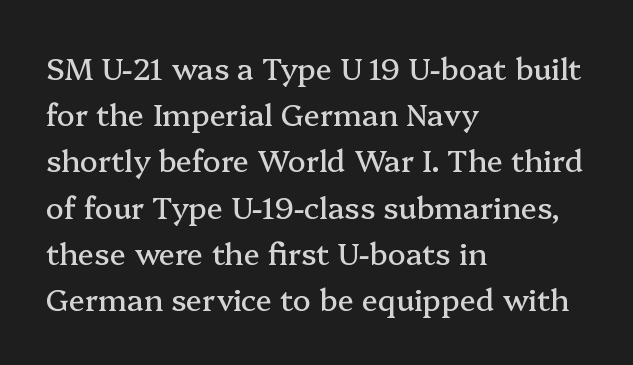
Q: Is the text italic (slanted)? A: No, it is upright.
Q: Is the typeface a serif or a sans-serif typeface? A: Serif.
Q: Is the text underlined? A: No.
Q: How is the paragraph aligned? A: Left-aligned.
Q: Is the spacing between letters normal or unusually wide? A: Normal.
Q: Is the spacing between lines tight, normal or loose? A: Normal.
Q: Width (condensed, normal, or wide)? A: Normal.
Q: Stroke contrast? A: Medium.
Q: x-height? A: Medium.
Q: Monospaced? A: No.
